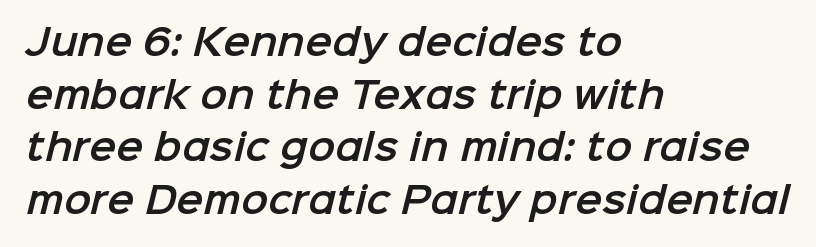
{"serif": "no", "width": "normal", "stroke_contrast": "low", "x_height": "medium", "monospaced": "no", "underline": "no", "align": "left", "line_spacing": "normal", "line_spacing_ratio": 1.46, "letter_spacing": "normal", "letter_spacing_em": 0.0, "glyph_px": 36}
